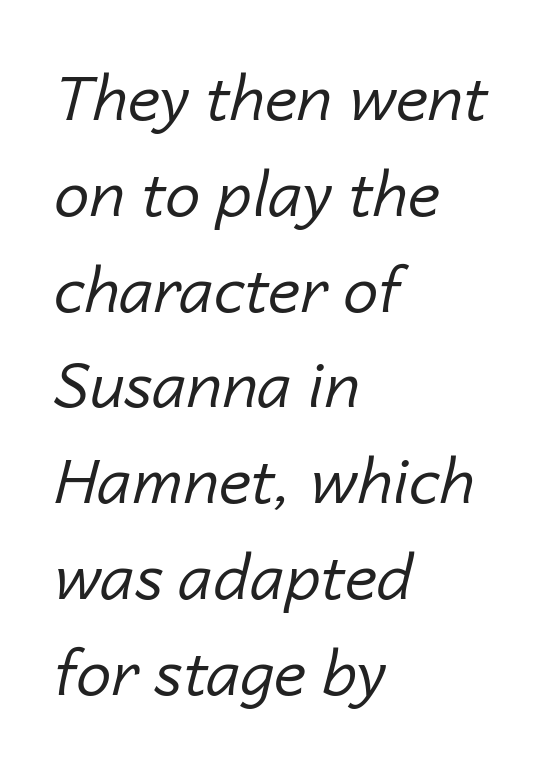
The image shows 63 px regular-weight type, italic (leaning right); set left-aligned, normal line spacing (1.52x), normal letter spacing, not underlined; low stroke contrast and a medium x-height.
